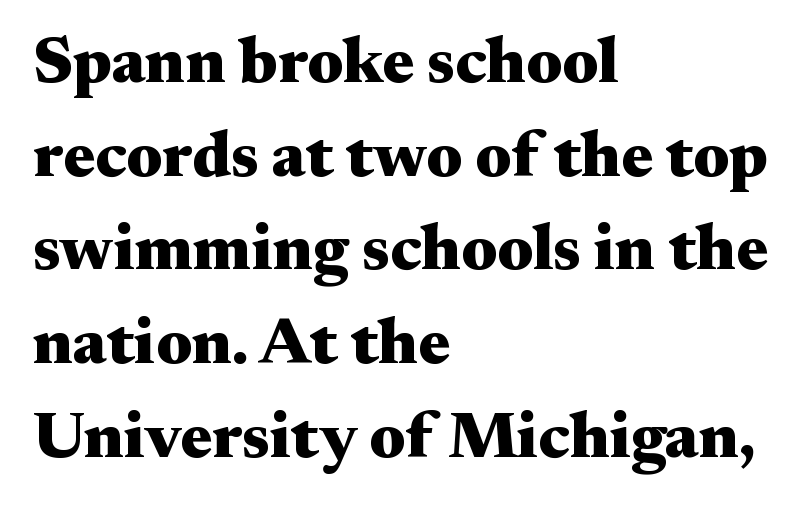
{"serif": "yes", "italic": "no", "bold": "yes", "weight": "heavy", "width": "wide", "stroke_contrast": "medium", "x_height": "small", "monospaced": "no", "underline": "no", "align": "left", "line_spacing": "normal", "line_spacing_ratio": 1.42, "letter_spacing": "normal", "letter_spacing_em": 0.0, "glyph_px": 66}
